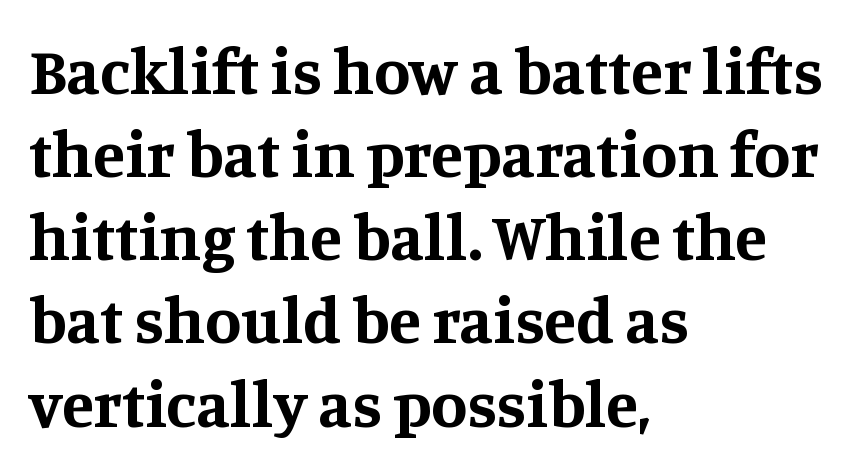
The image shows 66 px bold serif type, upright; set left-aligned, normal line spacing (1.26x), normal letter spacing, not underlined; medium stroke contrast and a large x-height.
